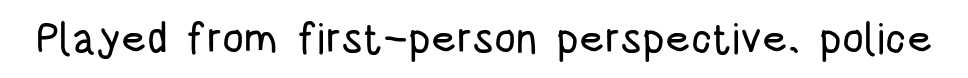
The image shows 43 px condensed sans-serif type, upright; set normal letter spacing, not underlined; low stroke contrast and a large x-height.
